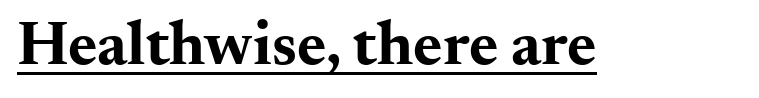
Q: Is the text bold? A: Yes.
Q: Is the text italic (slanted)? A: No, it is upright.
Q: Is the typeface a serif or a sans-serif typeface? A: Serif.
Q: Is the text underlined? A: Yes.
Q: Is the spacing between letters normal or unusually wide? A: Normal.
Q: Width (condensed, normal, or wide)? A: Wide.
Q: Stroke contrast? A: Medium.
Q: x-height? A: Small.
Q: Monospaced? A: No.
